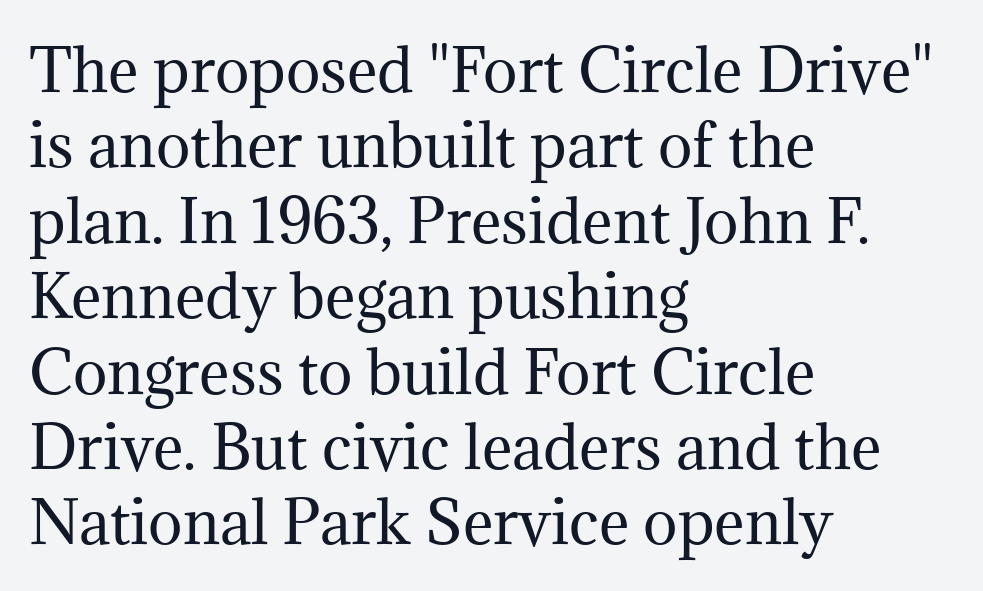
The image shows 58 px regular-weight serif type, upright; set left-aligned, normal line spacing (1.3x), normal letter spacing, not underlined; medium stroke contrast and a medium x-height.
